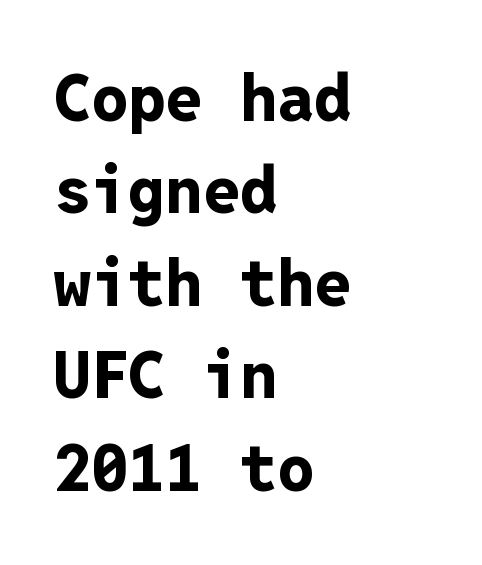
The image shows 66 px bold sans-serif type, upright, monospaced; set left-aligned, normal line spacing (1.4x), normal letter spacing, not underlined; low stroke contrast and a medium x-height.
